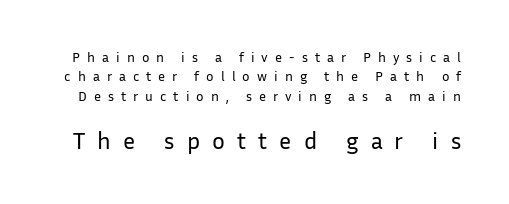
Unlike italic type, these characters show no tilt at all. Evenly set lines give the paragraph a standard silhouette. The second block has been scaled up relative to the first. Compared with typical body copy, the letter spacing here is much looser. The passage shown is not bold in any degree.
